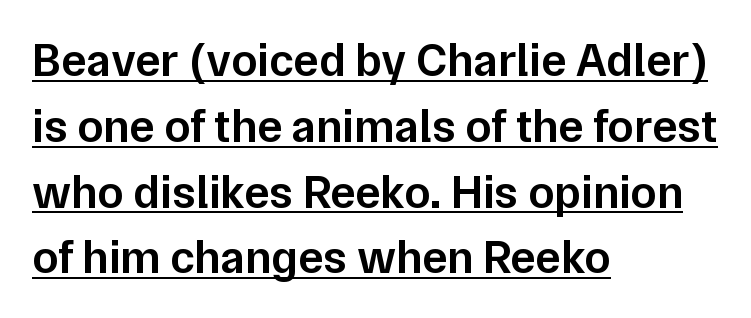
The image shows 47 px semibold sans-serif type, upright; set left-aligned, normal line spacing (1.4x), normal letter spacing, underlined; low stroke contrast and a medium x-height.
